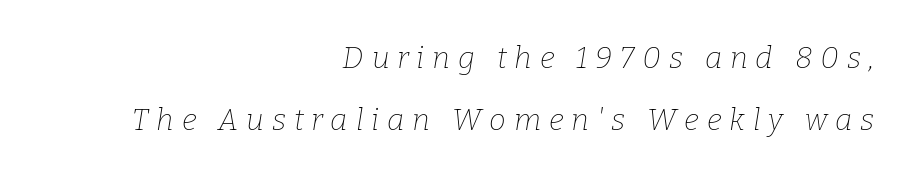
Q: Is the text bold? A: No.
Q: Is the text italic (slanted)? A: Yes, it leans right by about 9 degrees.
Q: Is the typeface a serif or a sans-serif typeface? A: Serif.
Q: Is the text underlined? A: No.
Q: How is the paragraph aligned? A: Right-aligned.
Q: Is the spacing between letters normal or unusually wide? A: Unusually wide.
Q: Is the spacing between lines tight, normal or loose? A: Loose.
Q: Width (condensed, normal, or wide)? A: Normal.
Q: Stroke contrast? A: Low.
Q: x-height? A: Medium.
Q: Monospaced? A: No.
